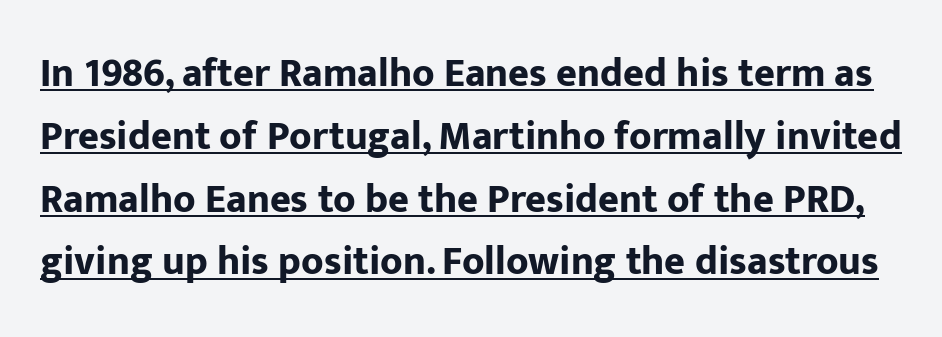
The lettering holds an erect, upright posture throughout. The face used here is proportionally spaced, like ordinary book or web type. Successive baselines arrive at the customary interval. A baseline rule has been typeset under these characters. You could call the tracking neutral — neither tight nor loose. Note: no serifs on the glyphs.
